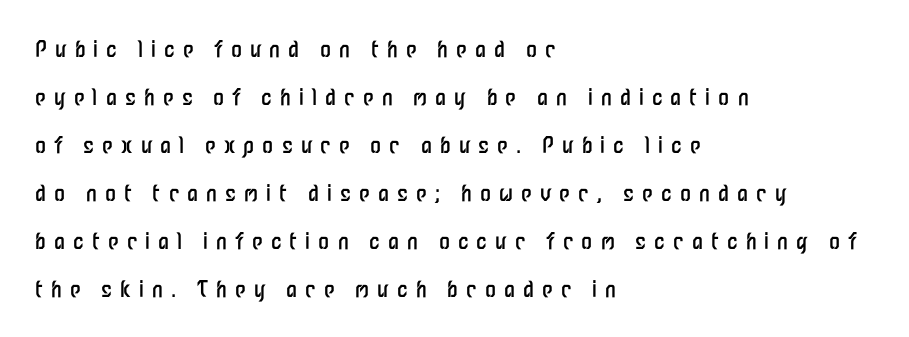
Each stroke keeps to a modest, everyday thickness or less. The string is rendered with underlining switched off. How are the letters spaced? Widely, with obvious added tracking. No italicization has been applied; the sample stays upright. The typesetter chose a ragged-right arrangement here.
